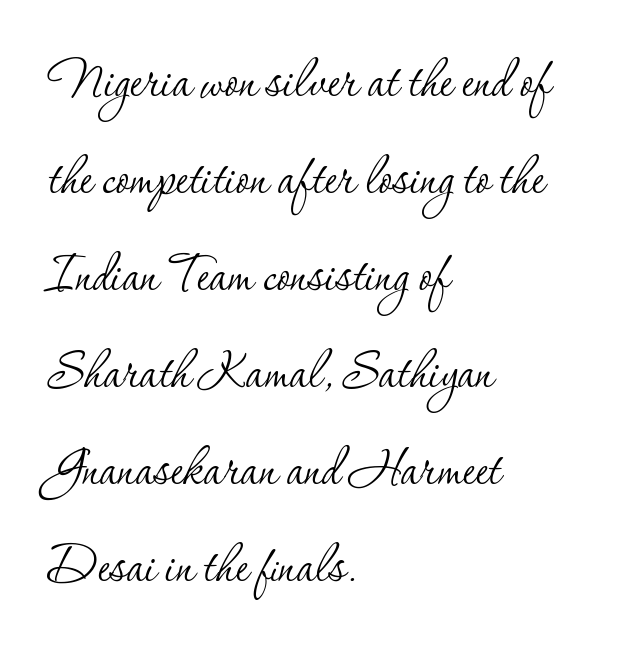
Q: Is the text bold? A: No.
Q: Is the text italic (slanted)? A: Yes.
Q: Is the typeface a serif or a sans-serif typeface? A: Serif.
Q: Is the text underlined? A: No.
Q: How is the paragraph aligned? A: Left-aligned.
Q: Is the spacing between letters normal or unusually wide? A: Normal.
Q: Is the spacing between lines tight, normal or loose? A: Normal.
Q: Width (condensed, normal, or wide)? A: Normal.
Q: Stroke contrast? A: Low.
Q: x-height? A: Small.
Q: Monospaced? A: No.
